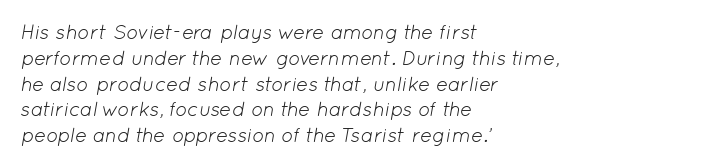
Posture: slanted. Letter spacing: default. Is the stroke heavy? The answer is a plain regular-or-lighter. The rag falls on the right side of this text block. Has an underline been added? It has not.
